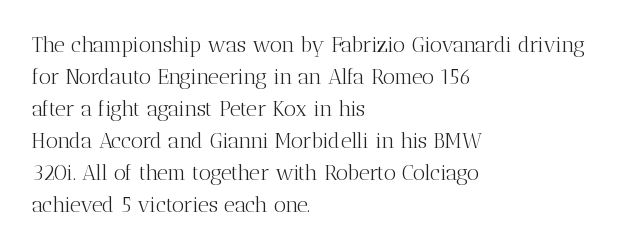
{"italic": "no", "bold": "no", "underline": "no", "align": "left", "line_spacing": "normal", "line_spacing_ratio": 1.52, "letter_spacing": "normal", "letter_spacing_em": 0.0, "glyph_px": 21}
